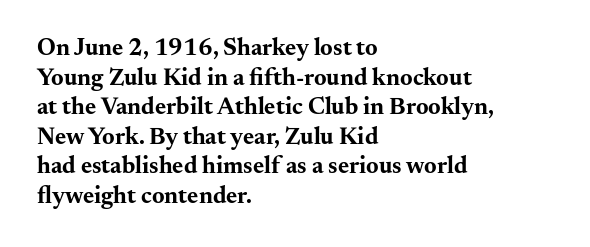
Q: Is the text bold? A: Yes.
Q: Is the text italic (slanted)? A: No, it is upright.
Q: Is the text underlined? A: No.
Q: How is the paragraph aligned? A: Left-aligned.
Q: Is the spacing between letters normal or unusually wide? A: Normal.
